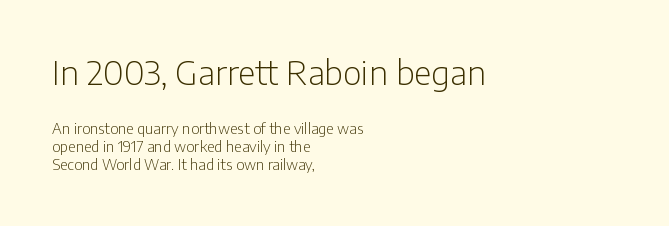
{"serif": "no", "italic": "no", "bold": "no", "weight": "light", "width": "normal", "stroke_contrast": "low", "x_height": "medium", "monospaced": "no", "underline": "no", "align": "left", "line_spacing": "normal", "line_spacing_ratio": 1.29, "letter_spacing": "normal", "letter_spacing_em": 0.0, "larger_block": "first", "size_ratio": 2.29, "glyph_px": 32}
